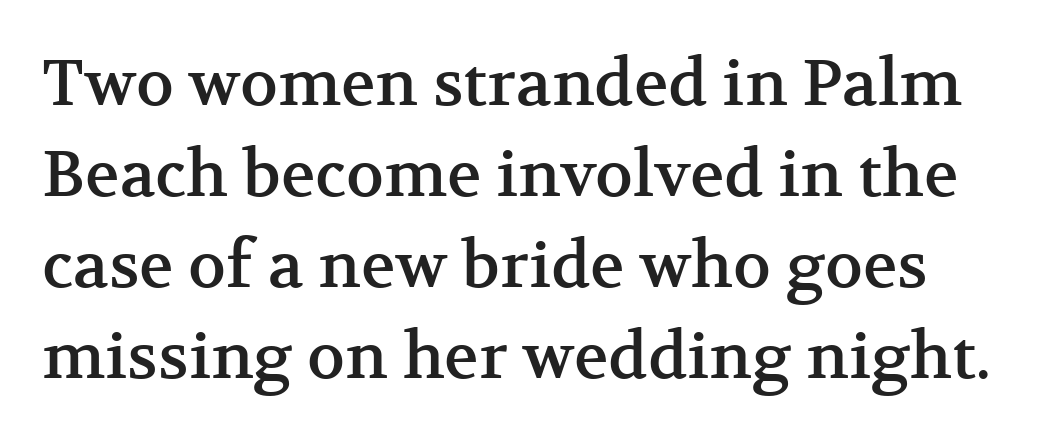
{"serif": "yes", "italic": "no", "width": "normal", "stroke_contrast": "medium", "x_height": "medium", "monospaced": "no", "underline": "no", "line_spacing": "normal", "line_spacing_ratio": 1.42, "letter_spacing": "normal", "letter_spacing_em": 0.0, "glyph_px": 64}
